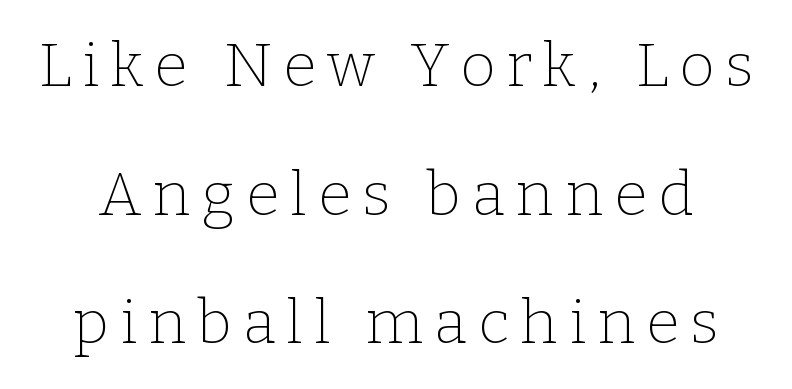
{"serif": "yes", "italic": "no", "bold": "no", "weight": "thin", "width": "normal", "stroke_contrast": "low", "x_height": "medium", "monospaced": "no", "underline": "no", "line_spacing": "loose", "line_spacing_ratio": 2.11, "glyph_px": 61}
